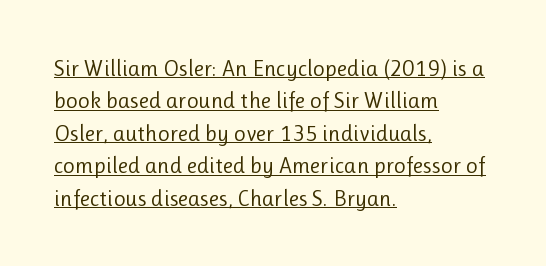
The image shows 23 px text type, upright; set left-aligned, normal line spacing (1.41x), normal letter spacing, underlined.
